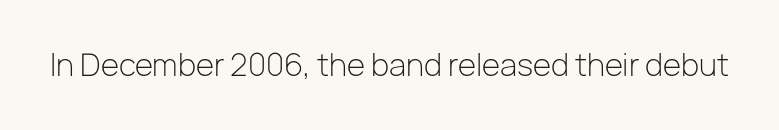
{"serif": "no", "italic": "no", "bold": "no", "weight": "light", "width": "normal", "stroke_contrast": "low", "x_height": "medium", "monospaced": "no", "underline": "no", "letter_spacing": "normal", "letter_spacing_em": 0.0, "glyph_px": 30}
